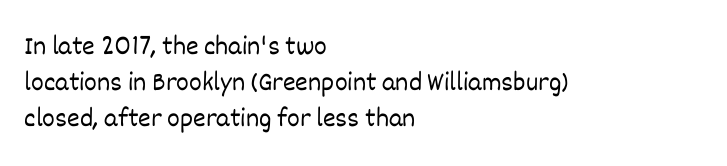
The strokes carry an ordinary text weight at most. Teacher's note: observe the even left margin — that is flush-left alignment. The lines sit at an ordinary, default distance from one another. Does extra space separate the letters? No, they use regular spacing. Posture: vertical. The specimen omits any rule beneath the text block's lines.
